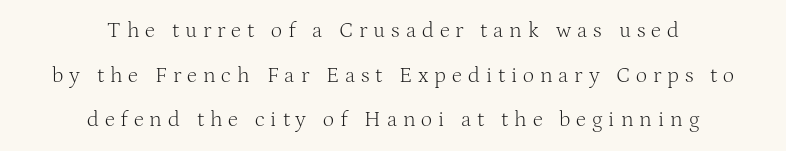
Q: Is the text bold? A: No.
Q: Is the text italic (slanted)? A: No, it is upright.
Q: Is the text underlined? A: No.
Q: How is the paragraph aligned? A: Centered.
Q: Is the spacing between letters normal or unusually wide? A: Unusually wide.
Q: Is the spacing between lines tight, normal or loose? A: Loose.
